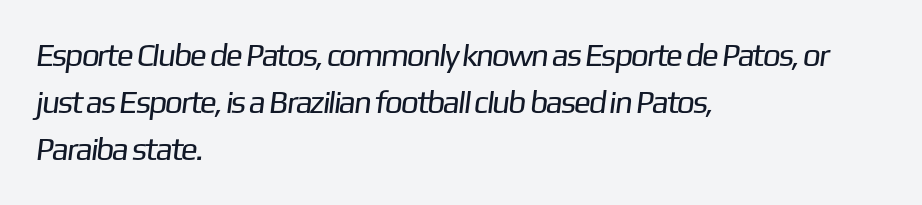
Stems here are at most as thick as an everyday book face. Does the leading feel generous? No, just average. Rule under the text: the space is simply empty. The letterforms sit shoulder to shoulder at normal distance. Regarding serifs, this sample does without them. This sample has the flowing, uneven cadence of proportional lettering.
